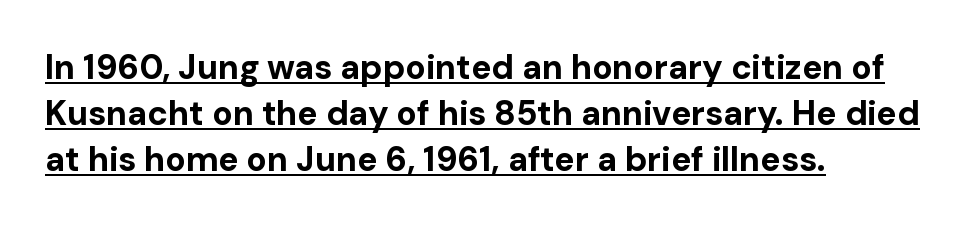
Q: Is the text bold? A: Yes.
Q: Is the text italic (slanted)? A: No, it is upright.
Q: Is the typeface a serif or a sans-serif typeface? A: Sans-serif.
Q: Is the text underlined? A: Yes.
Q: How is the paragraph aligned? A: Left-aligned.
Q: Is the spacing between letters normal or unusually wide? A: Normal.
Q: Is the spacing between lines tight, normal or loose? A: Normal.
Q: Width (condensed, normal, or wide)? A: Normal.
Q: Stroke contrast? A: Low.
Q: x-height? A: Medium.
Q: Monospaced? A: No.
